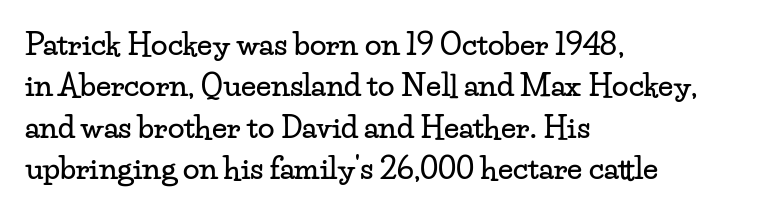
Compared with typical paragraphs, the rows here are spaced about the same. The lines are quadded left. A typesetter would call this proportional, since set widths differ per character. The characters display serif detailing at their extremities.
